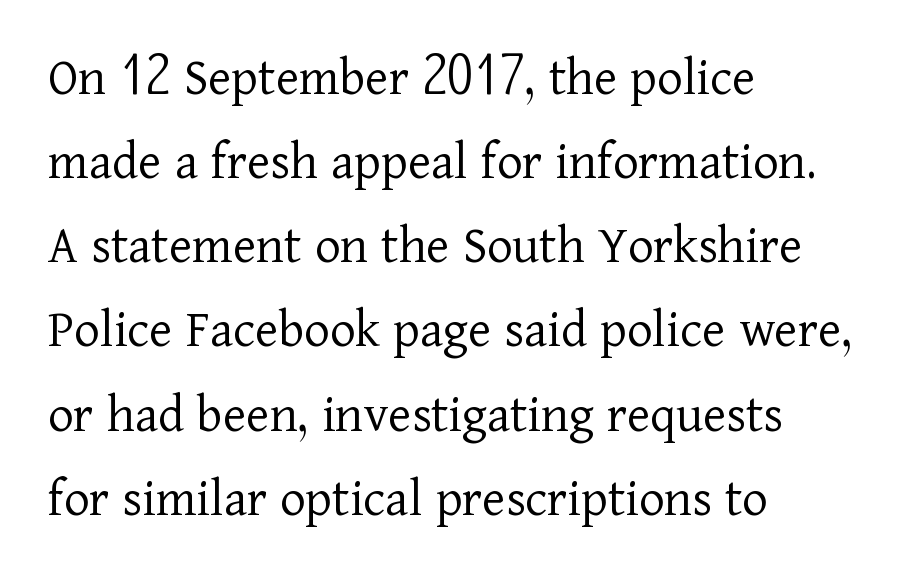
The image shows 55 px light serif type, upright; set left-aligned, normal line spacing (1.53x), normal letter spacing, not underlined; low stroke contrast and a medium x-height.
